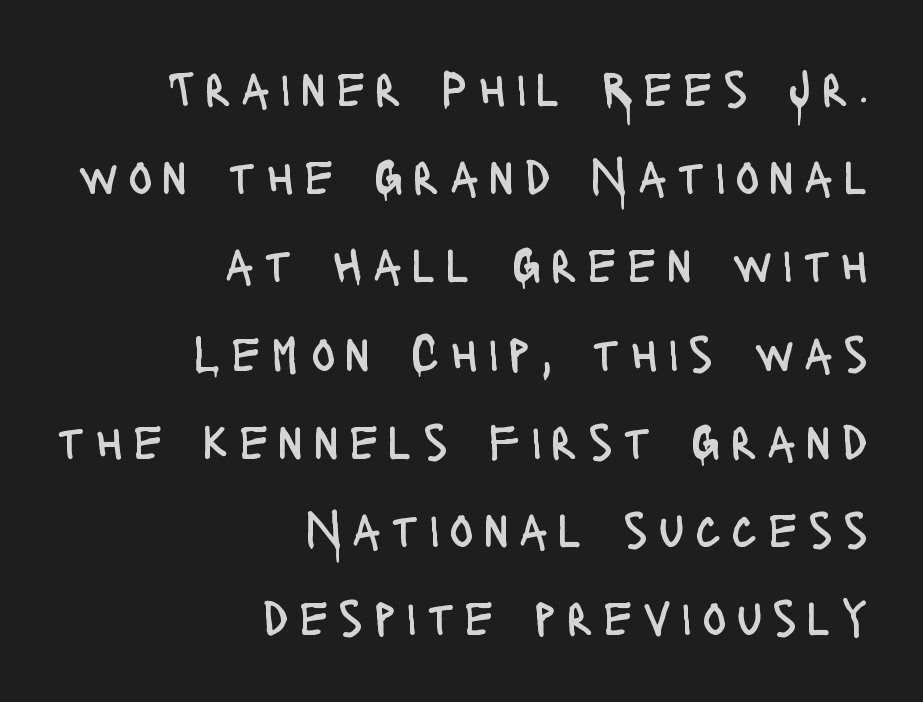
Q: Is the text bold? A: No.
Q: Is the text italic (slanted)? A: No, it is upright.
Q: Is the typeface a serif or a sans-serif typeface? A: Sans-serif.
Q: Is the text underlined? A: No.
Q: How is the paragraph aligned? A: Right-aligned.
Q: Is the spacing between letters normal or unusually wide? A: Unusually wide.
Q: Width (condensed, normal, or wide)? A: Condensed.
Q: Stroke contrast? A: Low.
Q: x-height? A: Large.
Q: Monospaced? A: No.
